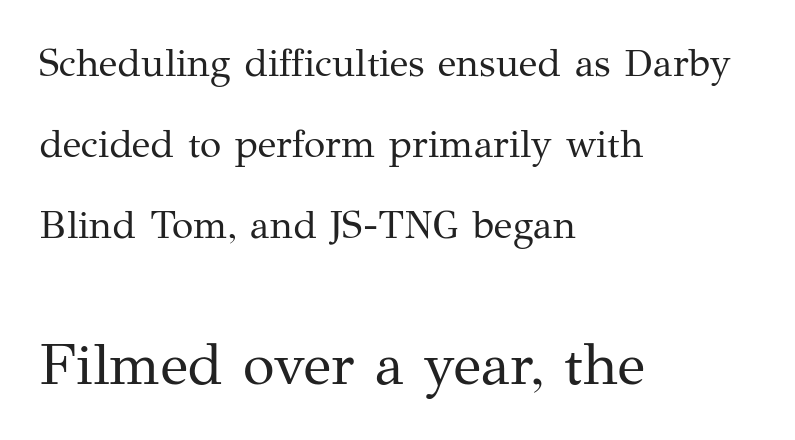
{"serif": "yes", "italic": "no", "bold": "no", "weight": "regular", "width": "normal", "stroke_contrast": "medium", "x_height": "medium", "monospaced": "no", "underline": "no", "align": "left", "line_spacing": "loose", "line_spacing_ratio": 2.08, "letter_spacing": "normal", "letter_spacing_em": 0.0, "larger_block": "second", "size_ratio": 1.49, "glyph_px": 58}
